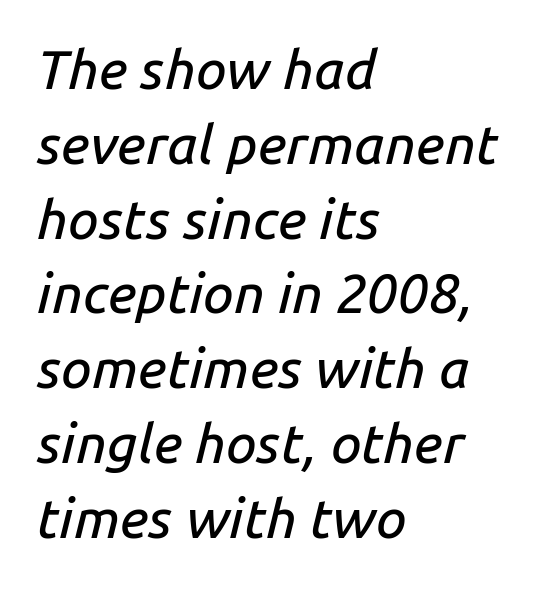
{"italic": "yes", "lean": "right", "slant_degrees": 14, "width": "normal", "stroke_contrast": "low", "x_height": "medium", "monospaced": "no", "underline": "no", "align": "left", "line_spacing": "normal", "line_spacing_ratio": 1.36, "letter_spacing": "normal", "letter_spacing_em": 0.0, "glyph_px": 55}
